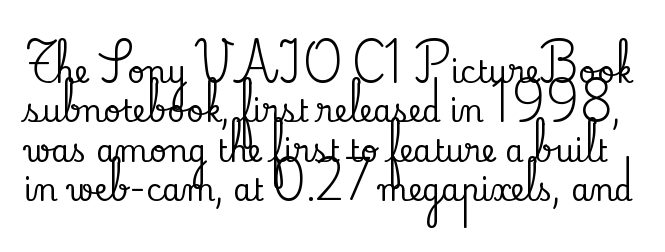
{"serif": "yes", "italic": "no", "width": "normal", "stroke_contrast": "low", "x_height": "small", "monospaced": "no", "underline": "no", "line_spacing": "normal", "line_spacing_ratio": 1.31, "letter_spacing": "normal", "letter_spacing_em": 0.0, "glyph_px": 30}
